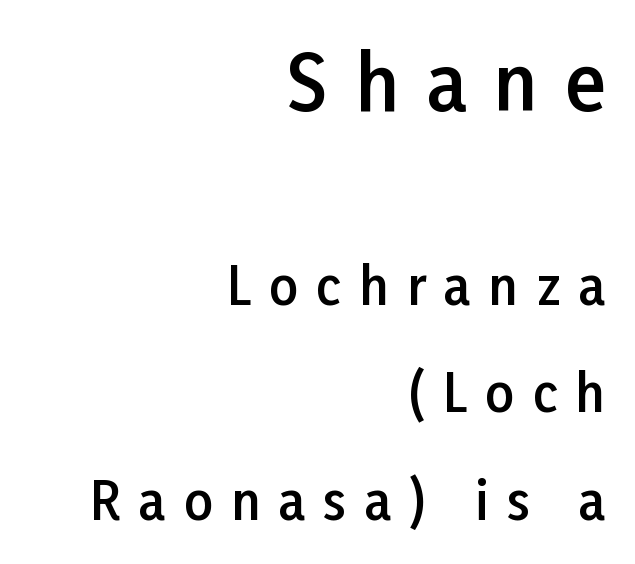
The image shows 76 px semibold sans-serif type, upright; set right-aligned, loose line spacing (2.1x), unusually wide letter spacing (+0.36 em), not underlined; the first (top) block is 1.49x larger; low stroke contrast and a medium x-height.
